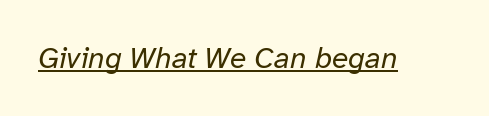
The image shows 30 px regular-weight type, italic (leaning right); set normal letter spacing, underlined; low stroke contrast and a medium x-height.
